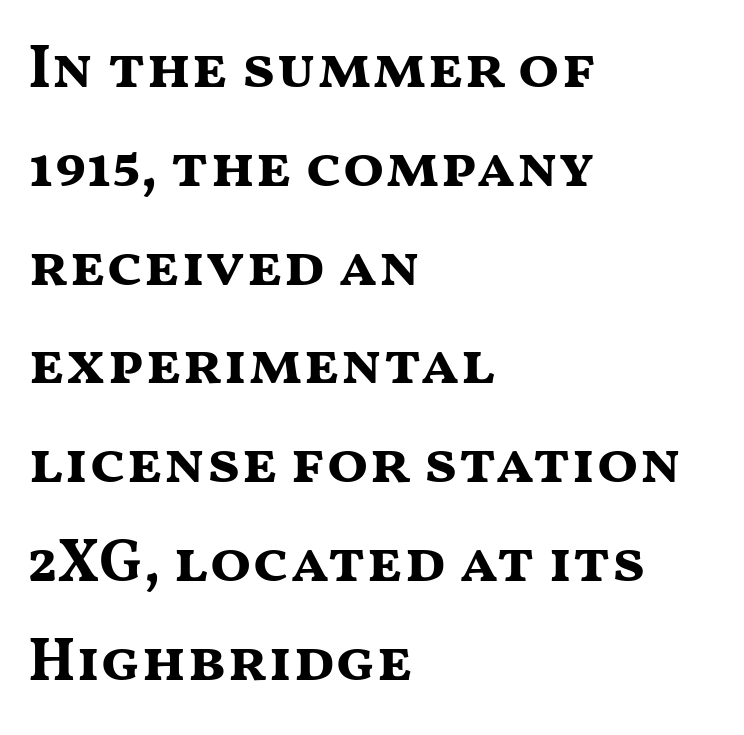
{"serif": "no", "italic": "no", "bold": "yes", "weight": "bold", "width": "wide", "stroke_contrast": "medium", "x_height": "medium", "monospaced": "no", "underline": "no", "align": "left", "line_spacing": "normal", "line_spacing_ratio": 1.62, "letter_spacing": "normal", "letter_spacing_em": 0.0, "glyph_px": 61}
